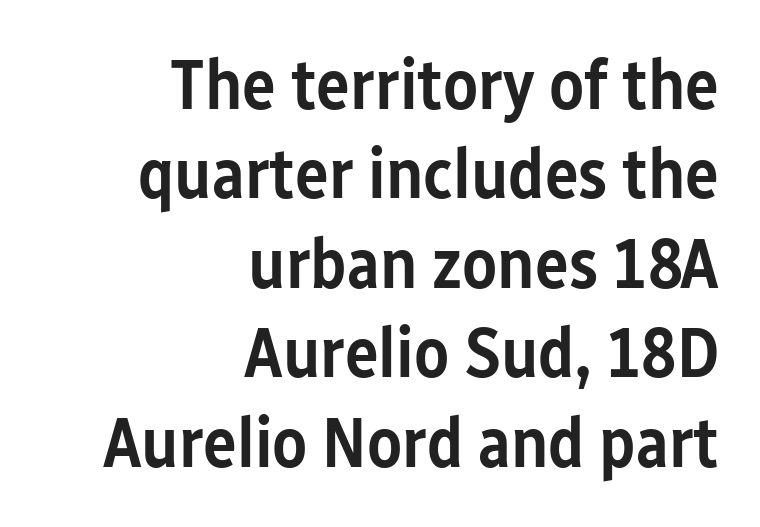
{"serif": "no", "italic": "no", "bold": "semi", "weight": "semibold", "width": "condensed", "stroke_contrast": "low", "x_height": "medium", "monospaced": "no", "underline": "no", "align": "right", "line_spacing": "normal", "line_spacing_ratio": 1.26, "letter_spacing": "normal", "letter_spacing_em": 0.0, "glyph_px": 71}
